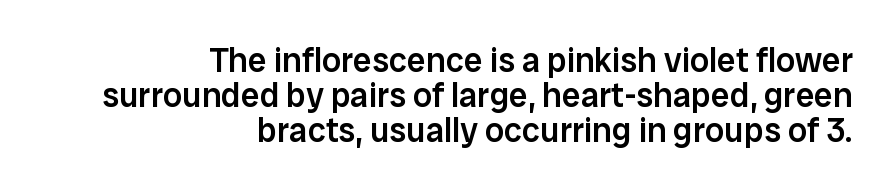
{"serif": "no", "italic": "no", "bold": "semi", "weight": "semibold", "width": "normal", "stroke_contrast": "low", "x_height": "medium", "monospaced": "no", "underline": "no", "align": "right", "line_spacing": "tight", "line_spacing_ratio": 1.03, "letter_spacing": "normal", "letter_spacing_em": 0.0, "glyph_px": 34}
